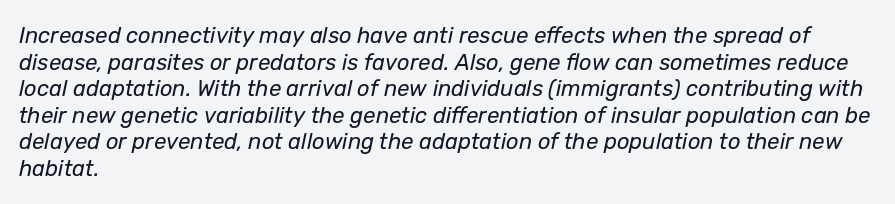
No extra tracking has been applied to these lines. A quiet, ordinary-to-light weight characterises the typeface. Bare-footed words on every line. Leftover space on each line is placed entirely after the last word. If you drew a line through each stem, it would be angled.
